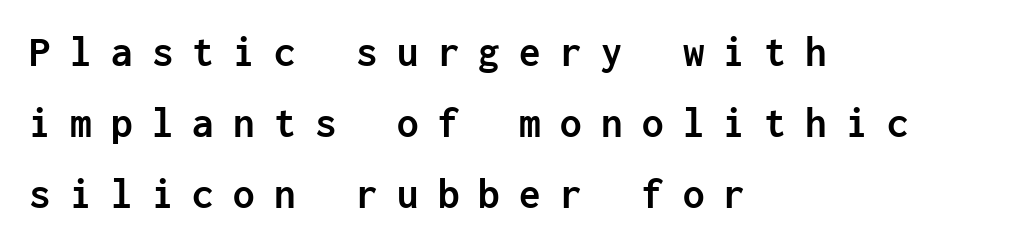
{"serif": "no", "italic": "no", "bold": "yes", "weight": "semibold", "width": "normal", "stroke_contrast": "low", "x_height": "medium", "monospaced": "yes", "underline": "no", "align": "left", "line_spacing": "normal", "line_spacing_ratio": 1.65, "letter_spacing": "wide", "letter_spacing_em": 0.45, "glyph_px": 43}
